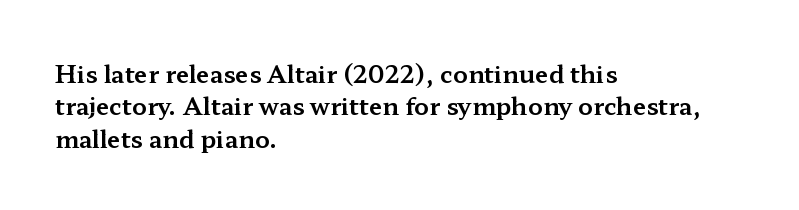
Glyph-to-glyph distance matches everyday printed text. Teacher's note: observe the even left margin — that is flush-left alignment. Type without underlining. This sample keeps an unexceptional amount of space between lines. This is roman type, the default non-slanted kind.
